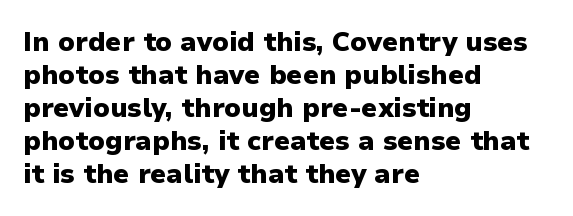
Words float on clear page, feet unadorned. Does the lettering tilt? It doesn't — this is upright. Visually the block forms a straight wall on the left and a jagged coastline on the right. These words are printed bold, with thick strokes throughout. Characters follow at the spacing the type designer built in.
